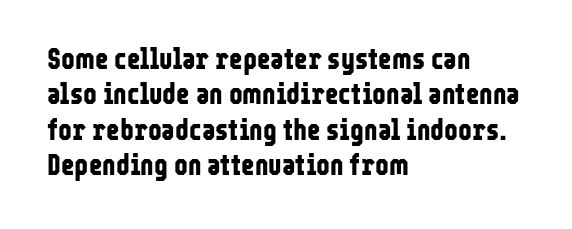
The area under the type is left untouched. The characters display no serif detailing; their extremities are plain. This is the regular roman posture of the typeface. The type is set solid horizontally, with unmodified tracking.
